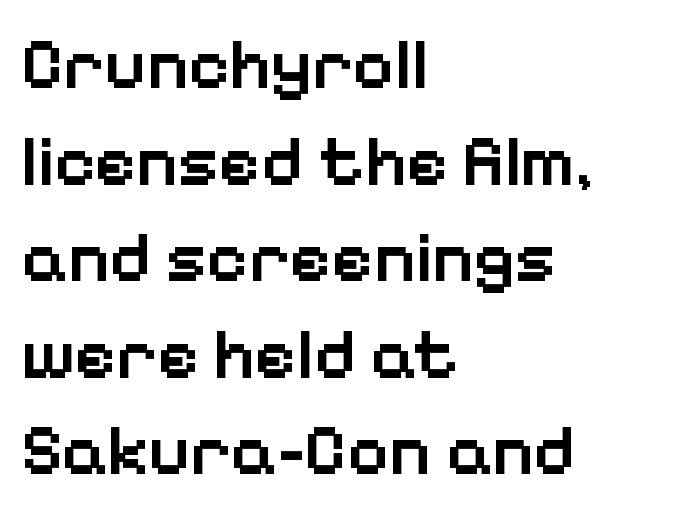
Type without underlining. In CSS terms this would be text-align: left. Italic: no, the glyphs are upright roman. Note the varied advance widths — an 'i' is clearly narrower than an 'm'. Compared with typical paragraphs, the rows here are spaced about the same. In terms of weight, the rendering is demibold, just under bold.
